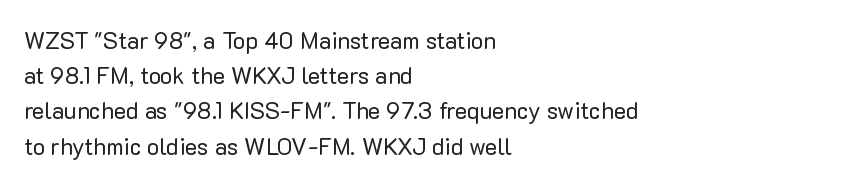
Q: Is the text bold? A: No.
Q: Is the text italic (slanted)? A: No, it is upright.
Q: Is the text underlined? A: No.
Q: How is the paragraph aligned? A: Left-aligned.
Q: Is the spacing between letters normal or unusually wide? A: Normal.
Q: Is the spacing between lines tight, normal or loose? A: Normal.
